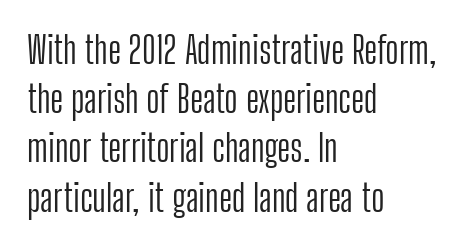
Q: Is the text bold? A: No.
Q: Is the text italic (slanted)? A: No, it is upright.
Q: Is the typeface a serif or a sans-serif typeface? A: Sans-serif.
Q: Is the text underlined? A: No.
Q: How is the paragraph aligned? A: Left-aligned.
Q: Is the spacing between letters normal or unusually wide? A: Normal.
Q: Is the spacing between lines tight, normal or loose? A: Normal.
Q: Width (condensed, normal, or wide)? A: Condensed.
Q: Stroke contrast? A: Low.
Q: x-height? A: Medium.
Q: Monospaced? A: No.
